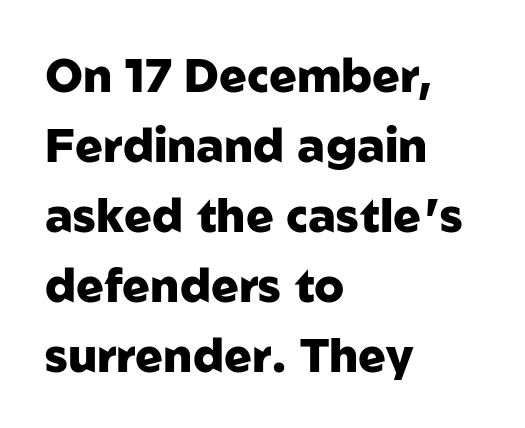
A bare baseline throughout the passage. This rendering employs a face without finishing strokes, i.e., a sans-serif. The line texture is even and compact thanks to regular tracking. You can tell it's not italic because the verticals are truly vertical. Is the block centered? No — it sits flush against the left margin.
